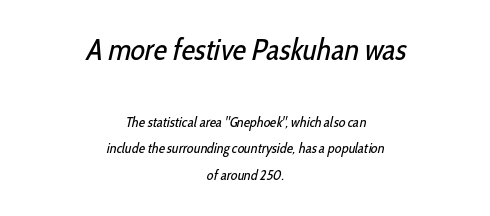
Q: Is the text bold? A: No.
Q: Is the typeface a serif or a sans-serif typeface? A: Sans-serif.
Q: Is the text underlined? A: No.
Q: How is the paragraph aligned? A: Centered.
Q: Is the spacing between letters normal or unusually wide? A: Normal.
Q: Is the spacing between lines tight, normal or loose? A: Loose.
Q: Which block of text is set in a larger size, the first (top) or the second (bottom)? A: The first (top) one.
Q: Width (condensed, normal, or wide)? A: Condensed.
Q: Stroke contrast? A: Low.
Q: x-height? A: Medium.
Q: Monospaced? A: No.
